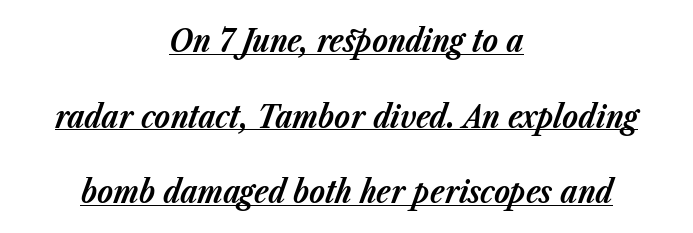
The image shows 32 px bold type, italic (leaning right); set centered, loose line spacing (2.36x), normal letter spacing, underlined; low stroke contrast and a medium x-height.
